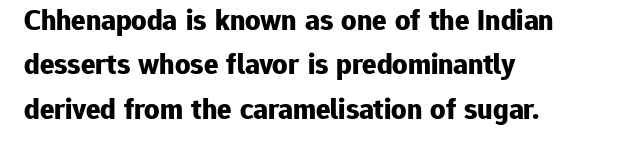
Look at the bottom of the vertical strokes: they stop flat, with no serifs. Honestly, the row spacing looks completely unremarkable. These lines were composed using upright roman letters. Do the characters align in a grid? No, the font is proportional. Does the weight exceed regular? Yes, all the way to bold. The lines in this sample share a left origin and differ only in where they stop.
